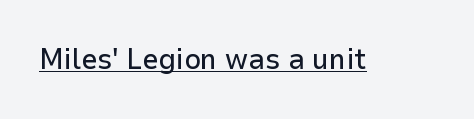
Q: Is the text italic (slanted)? A: No, it is upright.
Q: Is the typeface a serif or a sans-serif typeface? A: Sans-serif.
Q: Is the text underlined? A: Yes.
Q: Is the spacing between letters normal or unusually wide? A: Normal.
Q: Width (condensed, normal, or wide)? A: Normal.
Q: Stroke contrast? A: Low.
Q: x-height? A: Medium.
Q: Monospaced? A: No.
